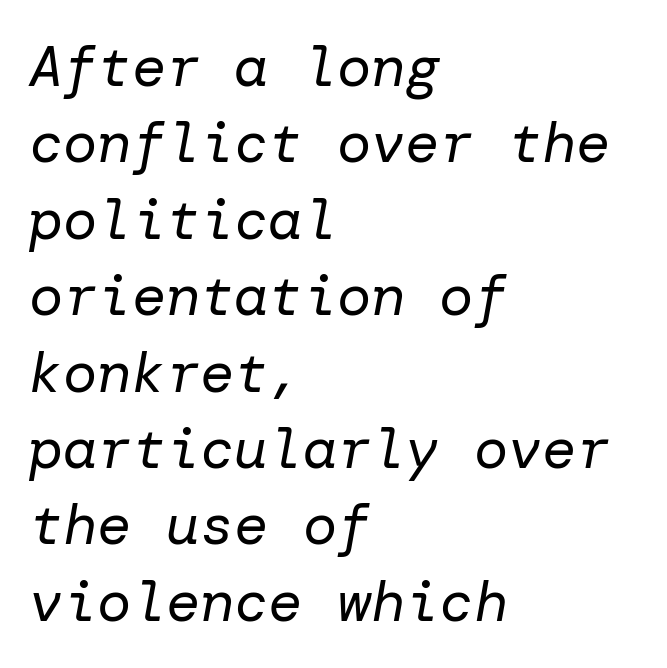
{"italic": "yes", "lean": "right", "slant_degrees": 10, "bold": "no", "weight": "regular", "width": "normal", "stroke_contrast": "low", "x_height": "medium", "underline": "no", "align": "left", "line_spacing": "normal", "line_spacing_ratio": 1.34, "letter_spacing": "normal", "letter_spacing_em": 0.0, "glyph_px": 57}
